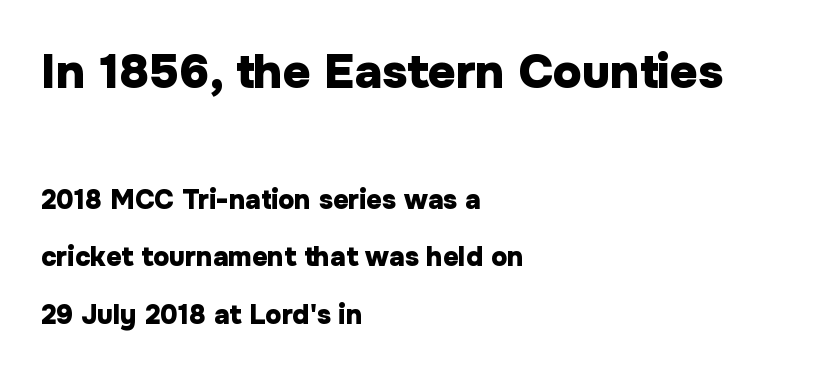
The image shows 48 px heavy sans-serif type, upright; set left-aligned, loose line spacing (2.13x), normal letter spacing, not underlined; the first (top) block is 1.78x larger; low stroke contrast and a medium x-height.
